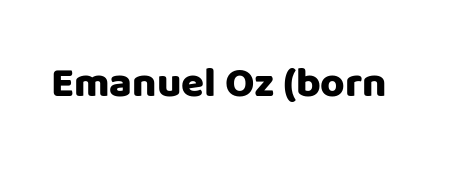
The image shows 42 px heavy sans-serif type, upright; set normal letter spacing, not underlined; low stroke contrast and a large x-height.
